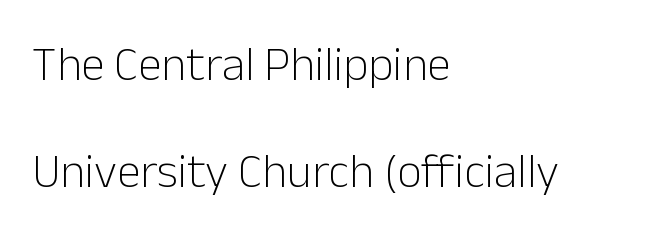
The image shows 48 px light sans-serif type, upright; set left-aligned, loose line spacing (2.23x), normal letter spacing, not underlined; low stroke contrast and a medium x-height.
